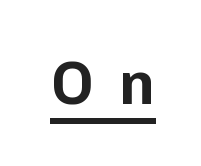
{"serif": "no", "italic": "no", "width": "normal", "stroke_contrast": "low", "x_height": "medium", "monospaced": "no", "underline": "yes", "letter_spacing": "wide", "letter_spacing_em": 0.41, "glyph_px": 61}
